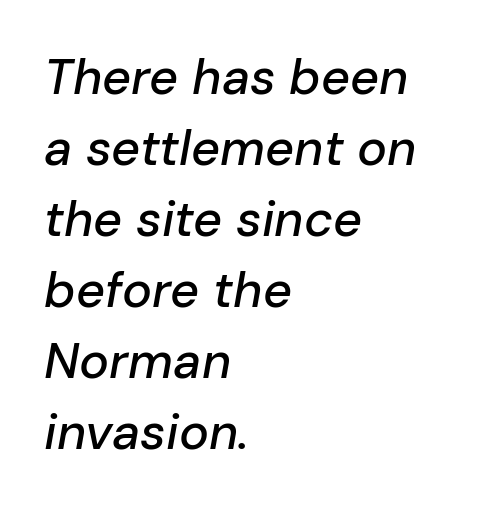
Q: Is the text italic (slanted)? A: Yes, it leans right by about 10 degrees.
Q: Is the text underlined? A: No.
Q: How is the paragraph aligned? A: Left-aligned.
Q: Is the spacing between letters normal or unusually wide? A: Normal.
Q: Is the spacing between lines tight, normal or loose? A: Normal.
Q: Width (condensed, normal, or wide)? A: Normal.
Q: Stroke contrast? A: Low.
Q: x-height? A: Medium.
Q: Monospaced? A: No.
